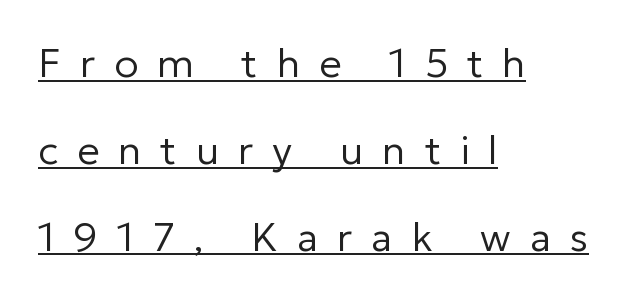
The face used here is proportionally spaced, like ordinary book or web type. Nothing heavy about these letters — not bold at all. Nothing sits at the stroke ends, so this counts as sans-serif. Every row of glyphs begins at an identical x-position on the left. You could only call the tracking loose — the letters float apart. What decoration does the sample have? An underline.
